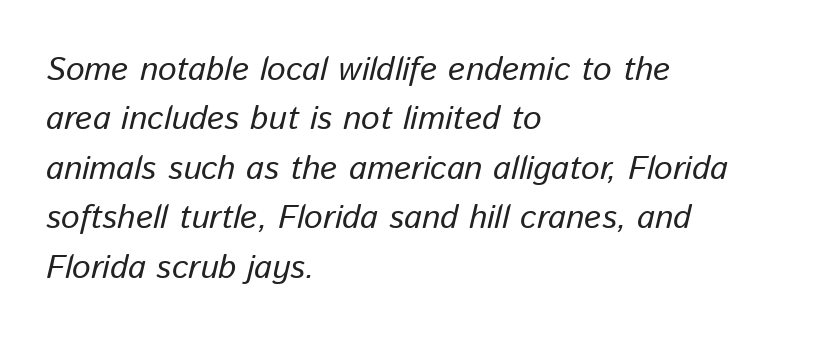
The image shows 33 px regular-weight type, italic (leaning right); set left-aligned, normal line spacing (1.5x), normal letter spacing, not underlined; low stroke contrast and a medium x-height.
